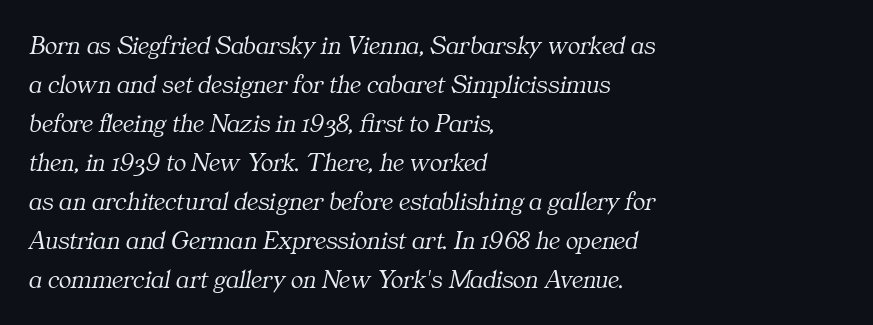
Q: Is the text bold? A: No.
Q: Is the text italic (slanted)? A: Yes, it leans right by about 11 degrees.
Q: Is the text underlined? A: No.
Q: How is the paragraph aligned? A: Left-aligned.
Q: Is the spacing between letters normal or unusually wide? A: Normal.
Q: Is the spacing between lines tight, normal or loose? A: Normal.
